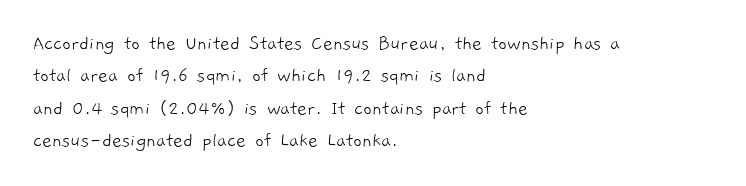
The image shows 21 px text type; set left-aligned, normal line spacing (1.54x), normal letter spacing, not underlined.
